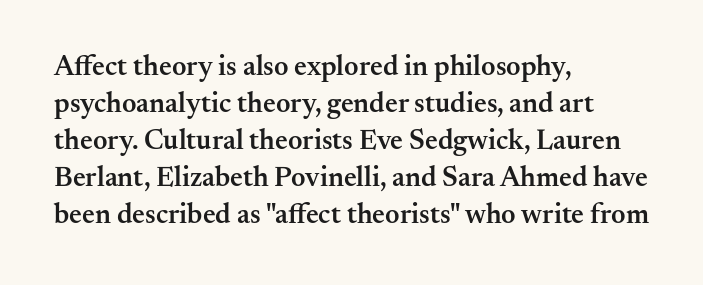
The axis of the letterforms is exactly vertical. The face used here is proportionally spaced, like ordinary book or web type. This sample keeps an unexceptional amount of space between lines. Observe the serifs anchoring each vertical stroke in this sample.
